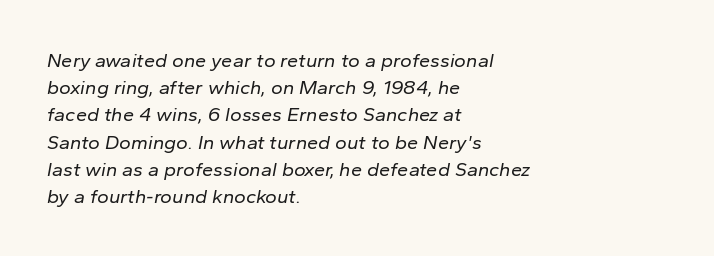
Line spacing here is normal. Compared with ordinary roman type, these characters are visibly tilted. Heft: none added — not bold. Between one letter and the next there's only the usual sliver of space.
